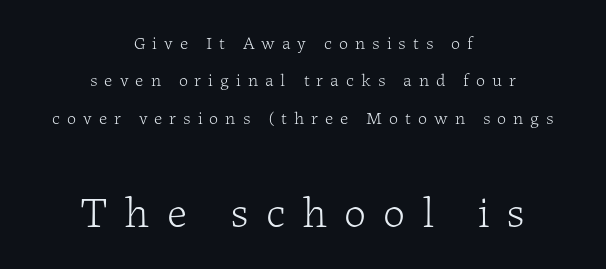
Q: Is the text bold? A: No.
Q: Is the text italic (slanted)? A: No, it is upright.
Q: Is the typeface a serif or a sans-serif typeface? A: Serif.
Q: Is the text underlined? A: No.
Q: How is the paragraph aligned? A: Centered.
Q: Is the spacing between letters normal or unusually wide? A: Unusually wide.
Q: Is the spacing between lines tight, normal or loose? A: Loose.
Q: Which block of text is set in a larger size, the first (top) or the second (bottom)? A: The second (bottom) one.
Q: Width (condensed, normal, or wide)? A: Normal.
Q: Stroke contrast? A: Low.
Q: x-height? A: Medium.
Q: Monospaced? A: No.
